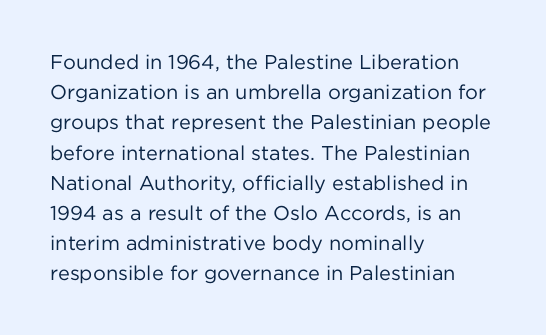
Q: Is the text bold? A: No.
Q: Is the text italic (slanted)? A: No, it is upright.
Q: Is the text underlined? A: No.
Q: How is the paragraph aligned? A: Left-aligned.
Q: Is the spacing between letters normal or unusually wide? A: Normal.
Q: Is the spacing between lines tight, normal or loose? A: Normal.
